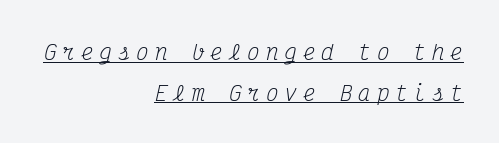
Stems here are at most as thick as an everyday book face. There is plenty of visible air inserted between adjacent glyphs. This sample uses an oblique cut, with every glyph tilted off the vertical. Right-aligned paragraph, ragged on the left. The lettering is marked with a stroke running underneath it.
